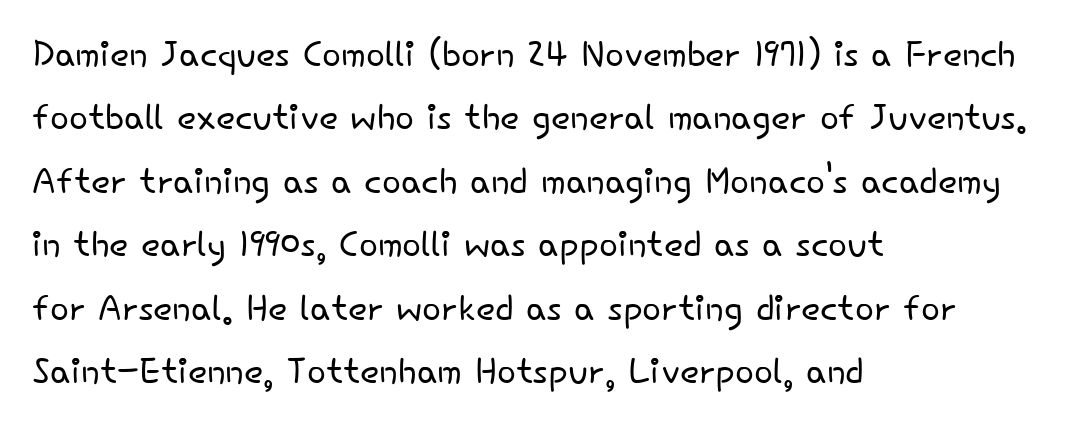
{"serif": "no", "italic": "no", "bold": "no", "weight": "light", "width": "normal", "stroke_contrast": "low", "x_height": "small", "monospaced": "no", "underline": "no", "align": "left", "line_spacing": "normal", "line_spacing_ratio": 1.27, "letter_spacing": "normal", "letter_spacing_em": 0.0, "glyph_px": 50}
